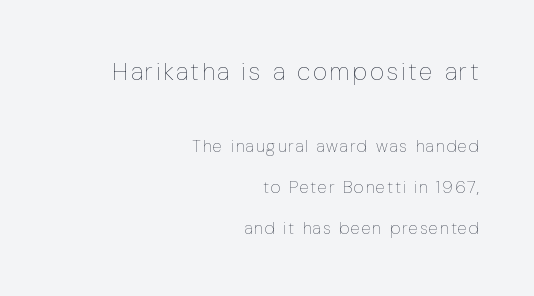
Q: Is the text bold? A: No.
Q: Is the text italic (slanted)? A: No, it is upright.
Q: Is the text underlined? A: No.
Q: How is the paragraph aligned? A: Right-aligned.
Q: Is the spacing between lines tight, normal or loose? A: Loose.
Q: Which block of text is set in a larger size, the first (top) or the second (bottom)? A: The first (top) one.
